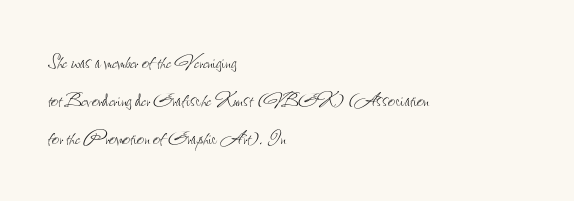
Q: Is the text bold? A: No.
Q: Is the text italic (slanted)? A: Yes.
Q: Is the text underlined? A: No.
Q: How is the paragraph aligned? A: Left-aligned.
Q: Is the spacing between letters normal or unusually wide? A: Normal.
Q: Is the spacing between lines tight, normal or loose? A: Normal.
